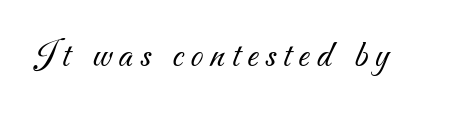
The image shows 40 px light sans-serif type; set not underlined; medium stroke contrast and a small x-height.
